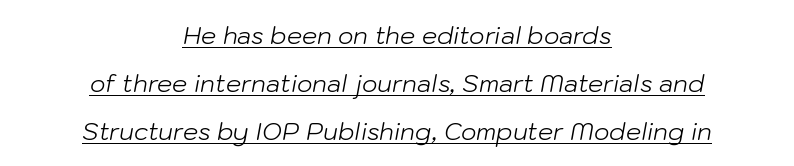
Q: Is the text bold? A: No.
Q: Is the text italic (slanted)? A: Yes, it leans right by about 10 degrees.
Q: Is the text underlined? A: Yes.
Q: How is the paragraph aligned? A: Centered.
Q: Is the spacing between letters normal or unusually wide? A: Normal.
Q: Is the spacing between lines tight, normal or loose? A: Loose.
